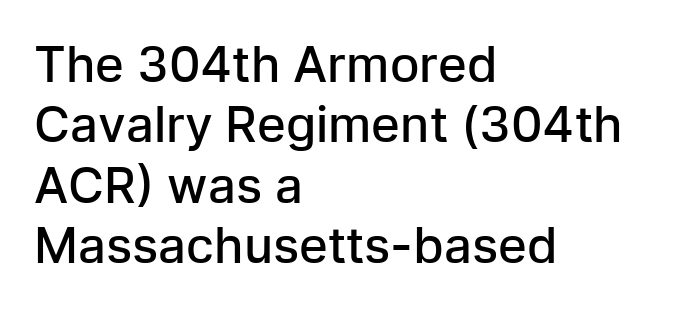
{"serif": "no", "italic": "no", "bold": "semi", "weight": "semibold", "width": "normal", "stroke_contrast": "low", "x_height": "medium", "monospaced": "no", "underline": "no", "align": "left", "line_spacing_ratio": 1.23, "letter_spacing": "normal", "letter_spacing_em": 0.0, "glyph_px": 49}
